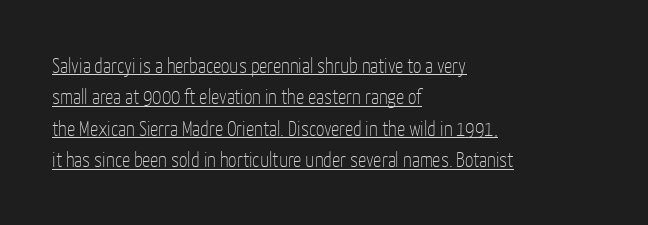
{"italic": "no", "bold": "no", "underline": "yes", "align": "left", "line_spacing": "normal", "line_spacing_ratio": 1.5, "letter_spacing": "normal", "letter_spacing_em": 0.0, "glyph_px": 21}
